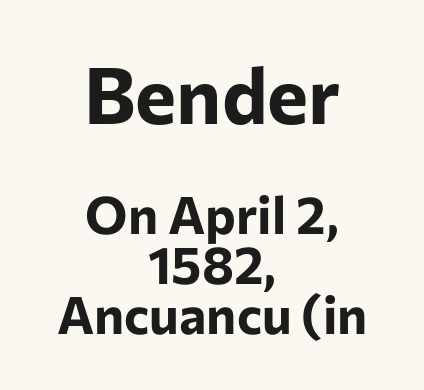
{"serif": "no", "italic": "no", "bold": "yes", "weight": "bold", "width": "normal", "stroke_contrast": "low", "x_height": "medium", "monospaced": "no", "underline": "no", "align": "center", "line_spacing": "tight", "line_spacing_ratio": 0.96, "letter_spacing": "normal", "letter_spacing_em": 0.0, "larger_block": "first", "size_ratio": 1.5, "glyph_px": 78}
